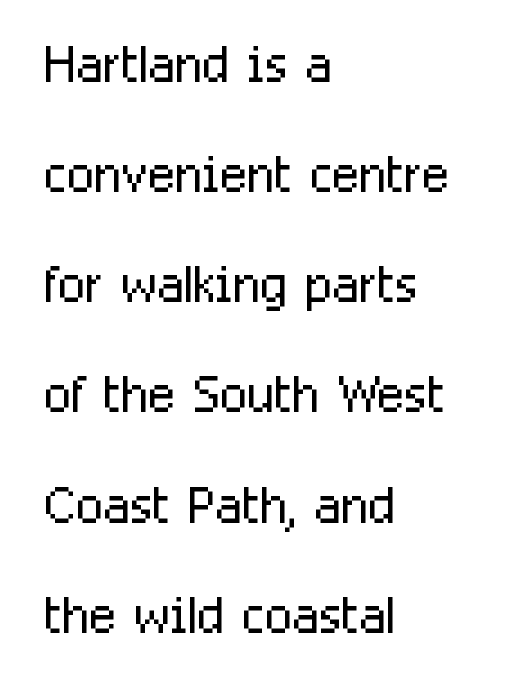
{"serif": "no", "italic": "no", "bold": "no", "weight": "light", "width": "condensed", "stroke_contrast": "low", "x_height": "medium", "monospaced": "no", "underline": "no", "align": "left", "line_spacing": "normal", "line_spacing_ratio": 1.53, "letter_spacing": "normal", "letter_spacing_em": 0.0, "glyph_px": 72}
